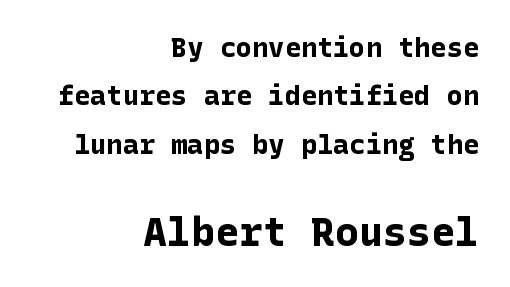
This layout puts the modest block above and the oversized block below. Bare-footed words on every line. Typeset ragged left — the right edge is the straight one. This rendering leaves character spacing at its baseline value. Check where the strokes stop: nothing finishes them off — pure sans. Characters remain perfectly vertical along every line.
